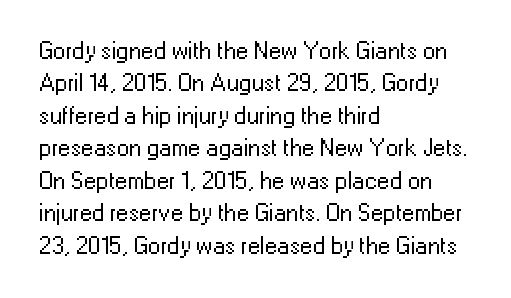
{"italic": "no", "bold": "no", "underline": "no", "align": "left", "line_spacing": "normal", "line_spacing_ratio": 1.3, "letter_spacing": "normal", "letter_spacing_em": 0.0, "glyph_px": 25}
